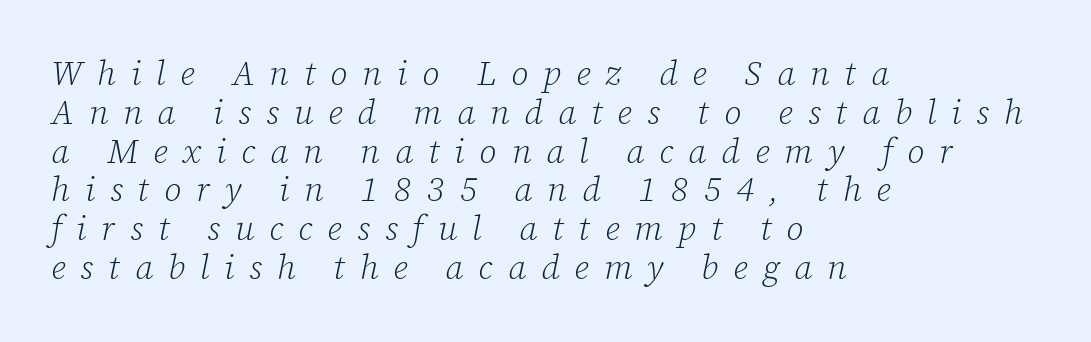
The image shows 34 px light serif type, italic (leaning right); set left-aligned, tight line spacing (1.14x), unusually wide letter spacing (+0.44 em), not underlined; low stroke contrast and a medium x-height.
